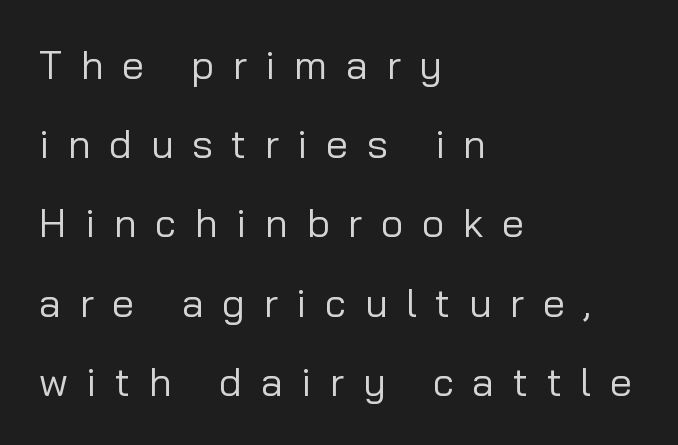
The image shows 40 px regular-weight sans-serif type, upright; set left-aligned, loose line spacing (1.98x), unusually wide letter spacing (+0.46 em), not underlined; low stroke contrast and a medium x-height.
